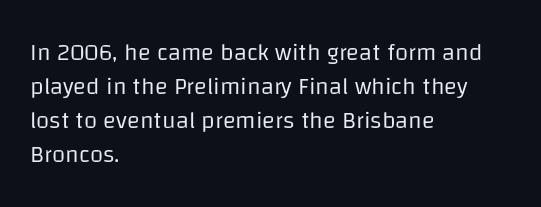
The image shows 24 px text type, upright; set left-aligned, normal line spacing (1.41x), normal letter spacing, not underlined.
